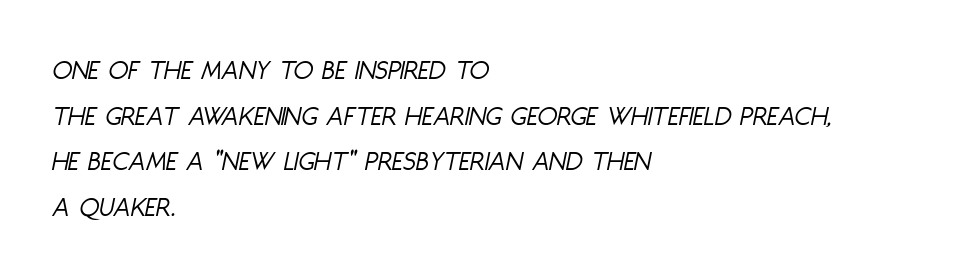
The image shows 29 px light, condensed type, italic (leaning right); set left-aligned, normal line spacing (1.57x), normal letter spacing, not underlined; low stroke contrast and a large x-height.
